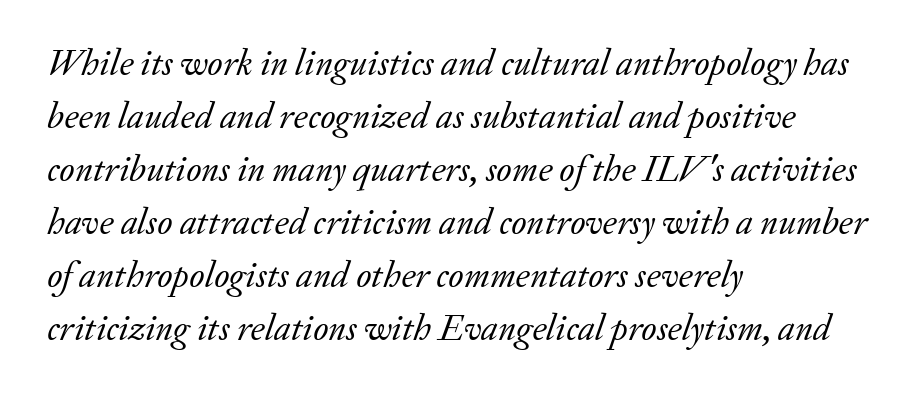
Varying glyph widths throughout — classic text-font behaviour. What's the leading like? Ordinary, nothing unusual. Each letter's strokes conclude with small projecting serifs. Each row of text sits above clean, open space. Is the type slanted? Yes — the strokes lean at a clear angle.
